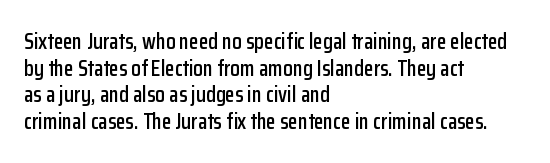
Q: Is the text italic (slanted)? A: No, it is upright.
Q: Is the text underlined? A: No.
Q: How is the paragraph aligned? A: Left-aligned.
Q: Is the spacing between letters normal or unusually wide? A: Normal.
